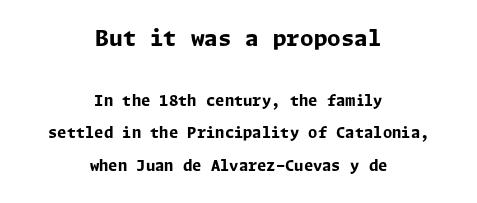
{"italic": "no", "bold": "yes", "underline": "no", "align": "center", "line_spacing": "loose", "line_spacing_ratio": 2.18, "letter_spacing": "normal", "letter_spacing_em": 0.0, "larger_block": "first", "size_ratio": 1.47, "glyph_px": 22}
